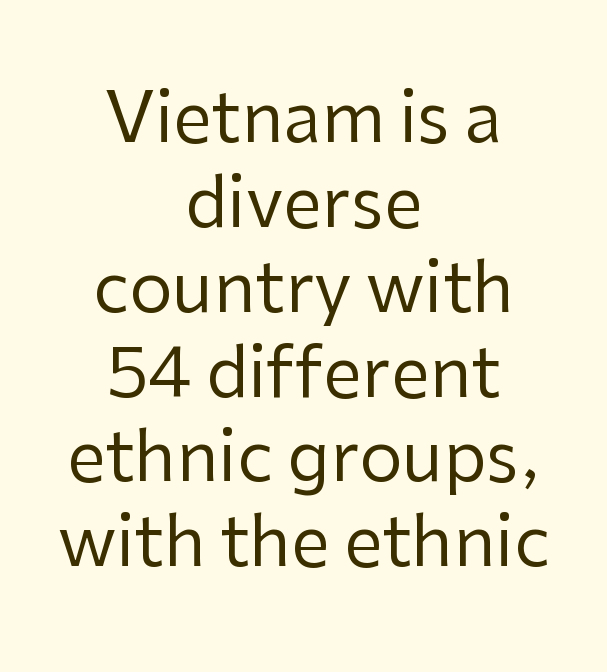
{"serif": "no", "italic": "no", "bold": "no", "weight": "regular", "width": "normal", "stroke_contrast": "low", "x_height": "medium", "monospaced": "no", "underline": "no", "align": "center", "line_spacing_ratio": 1.23, "letter_spacing": "normal", "letter_spacing_em": 0.0, "glyph_px": 69}
